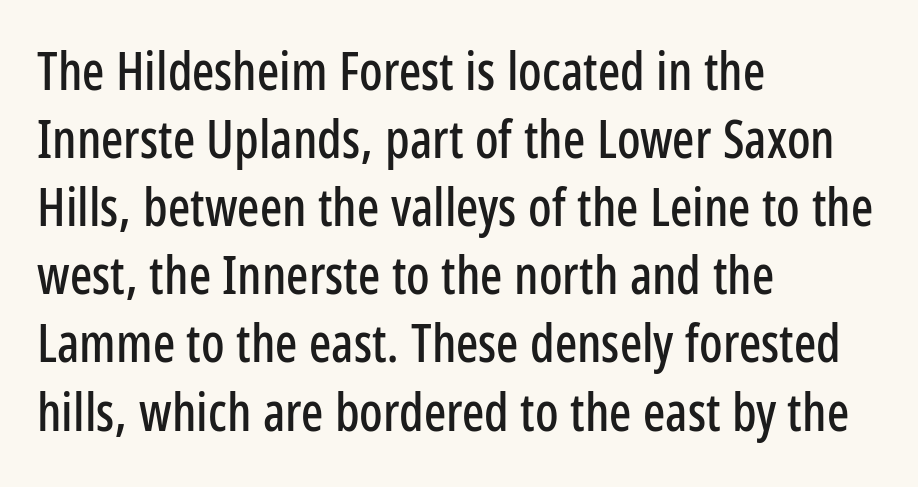
Posture: straight, roman, zero tilt. You could not count columns in this text — the font is proportionally spaced. This rendering leaves character spacing at its baseline value. Rule under the text: the space is simply empty. Does the leading feel generous? No, just average. You can tell from the bare stems that sans-serif type was used.
